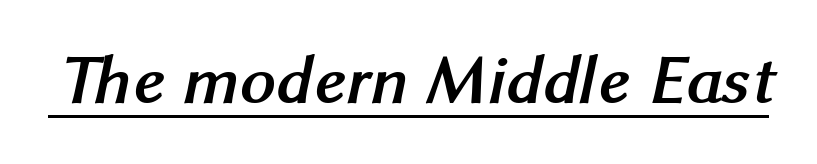
The image shows 70 px semibold sans-serif type; set normal letter spacing, underlined; medium stroke contrast and a medium x-height.
